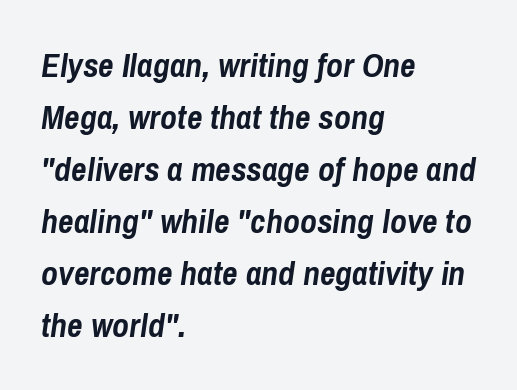
Q: Is the text bold? A: Yes.
Q: Is the text italic (slanted)? A: Yes, it leans right by about 8 degrees.
Q: Is the text underlined? A: No.
Q: How is the paragraph aligned? A: Left-aligned.
Q: Is the spacing between letters normal or unusually wide? A: Normal.
Q: Is the spacing between lines tight, normal or loose? A: Normal.
Q: Width (condensed, normal, or wide)? A: Condensed.
Q: Stroke contrast? A: Low.
Q: x-height? A: Medium.
Q: Monospaced? A: No.
